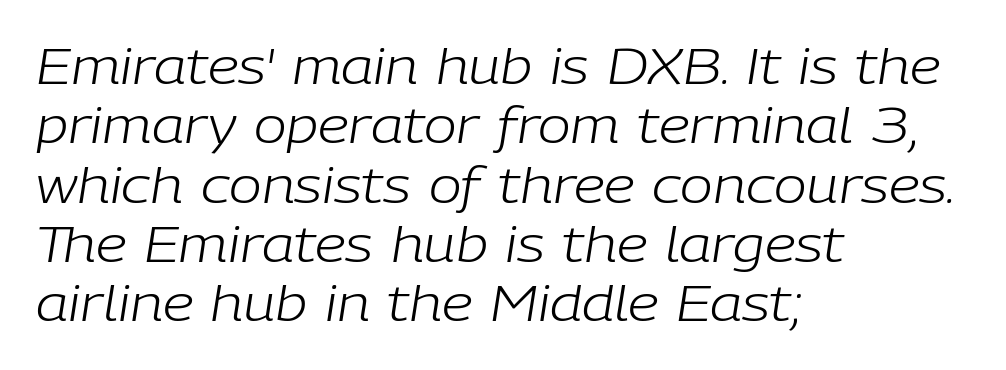
The glyphs look as if they've been sheared to an angle. The letters advance in unequal steps, a hallmark of proportional type. The foot of each line stays bare and open. The strokes carry an ordinary text weight at most.
